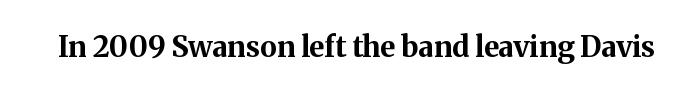
The image shows 29 px bold serif type, upright; set normal letter spacing, not underlined; medium stroke contrast and a medium x-height.
